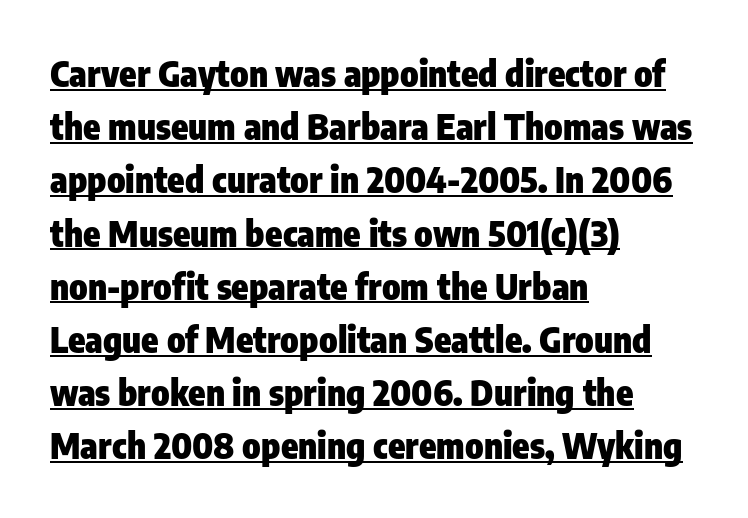
{"serif": "no", "italic": "no", "bold": "yes", "weight": "heavy", "width": "condensed", "stroke_contrast": "low", "x_height": "medium", "monospaced": "no", "underline": "yes", "align": "left", "line_spacing": "normal", "line_spacing_ratio": 1.52, "letter_spacing": "normal", "letter_spacing_em": 0.0, "glyph_px": 35}
